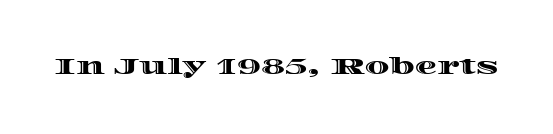
Tall strokes in this sample are plumb rather than angled. Short note: letters normally spaced. Lines of text with bare space underneath.
